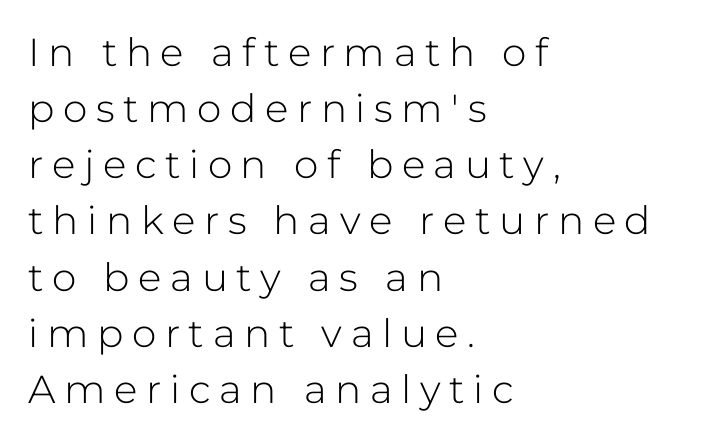
Regular leading. Stroke terminals: plain, sans-serif. Notice how the stems are strictly vertical — no italics here. The face used here is proportionally spaced, like ordinary book or web type. The rendering inserts visible extra space after every character. The lines are quadded left.
